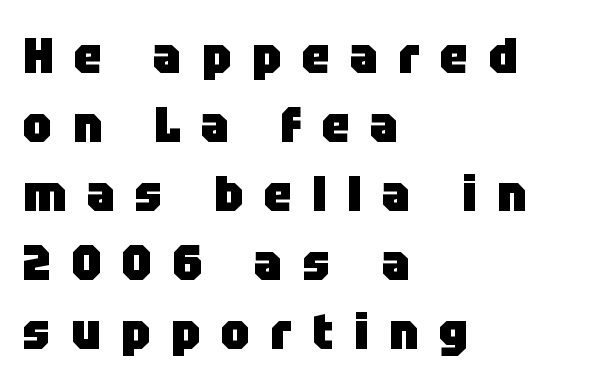
Q: Is the text bold? A: Yes.
Q: Is the text italic (slanted)? A: No, it is upright.
Q: Is the typeface a serif or a sans-serif typeface? A: Sans-serif.
Q: Is the text underlined? A: No.
Q: How is the paragraph aligned? A: Left-aligned.
Q: Is the spacing between letters normal or unusually wide? A: Unusually wide.
Q: Is the spacing between lines tight, normal or loose? A: Normal.
Q: Width (condensed, normal, or wide)? A: Normal.
Q: Stroke contrast? A: Low.
Q: x-height? A: Large.
Q: Monospaced? A: No.
